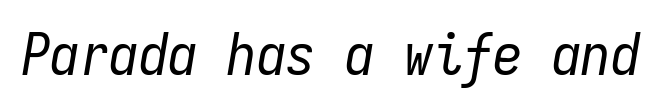
Lines of text with bare space underneath. Observe the lean: these are italic letterforms. This sample has the even, mechanical cadence of fixed-width lettering. Stroke thickness stays within the range of a standard reading face or lighter.
